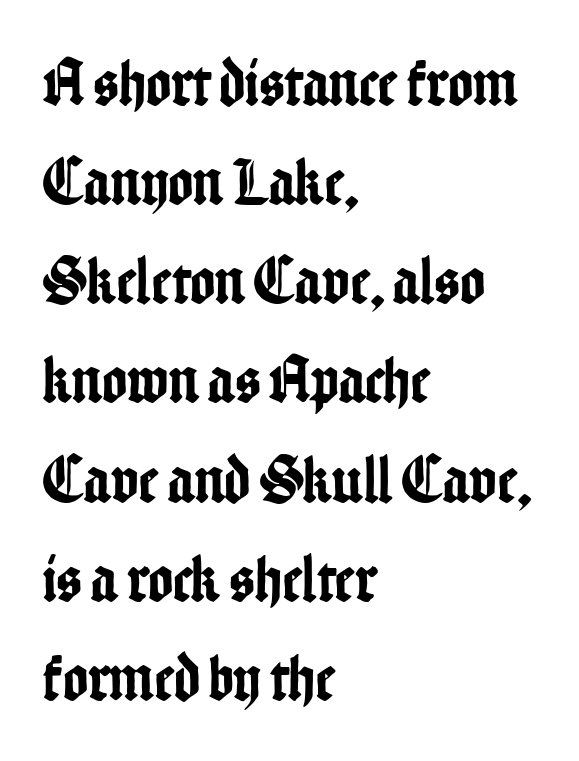
Q: Is the text italic (slanted)? A: No, it is upright.
Q: Is the typeface a serif or a sans-serif typeface? A: Sans-serif.
Q: Is the text underlined? A: No.
Q: How is the paragraph aligned? A: Left-aligned.
Q: Is the spacing between letters normal or unusually wide? A: Normal.
Q: Is the spacing between lines tight, normal or loose? A: Normal.
Q: Width (condensed, normal, or wide)? A: Condensed.
Q: Stroke contrast? A: Low.
Q: x-height? A: Medium.
Q: Monospaced? A: No.
